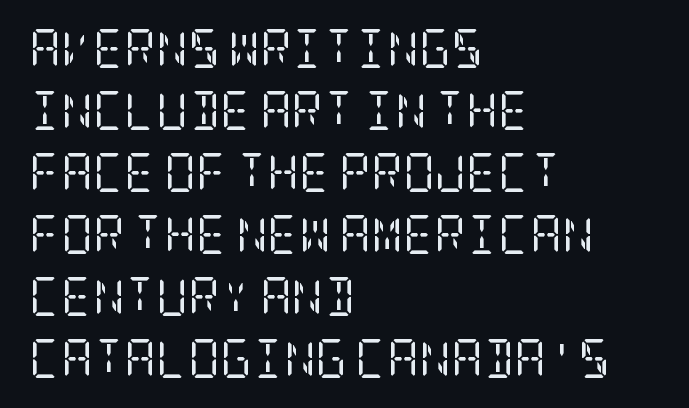
The image shows 39 px regular-weight, condensed serif type, upright; set left-aligned, normal line spacing (1.59x), normal letter spacing, not underlined; low stroke contrast and a large x-height.
